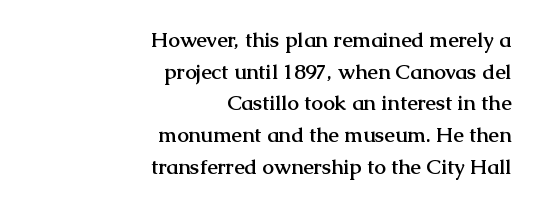
{"italic": "no", "bold": "yes", "underline": "no", "align": "right", "line_spacing": "normal", "line_spacing_ratio": 1.51, "letter_spacing": "normal", "letter_spacing_em": 0.0, "glyph_px": 21}
